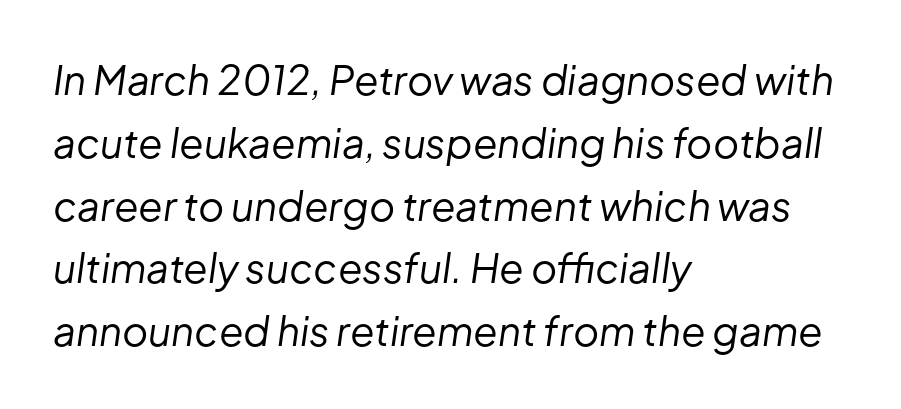
The image shows 40 px regular-weight type, italic (leaning right); set left-aligned, normal line spacing (1.57x), normal letter spacing, not underlined; low stroke contrast and a medium x-height.
